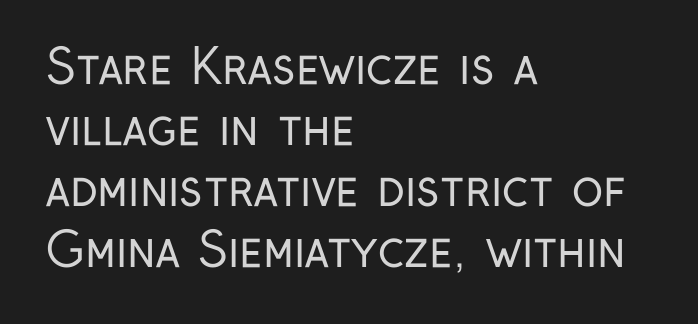
{"serif": "no", "italic": "no", "bold": "no", "weight": "regular", "width": "condensed", "stroke_contrast": "low", "x_height": "medium", "monospaced": "no", "underline": "no", "align": "left", "line_spacing": "normal", "line_spacing_ratio": 1.3, "letter_spacing": "normal", "letter_spacing_em": 0.0, "glyph_px": 47}
